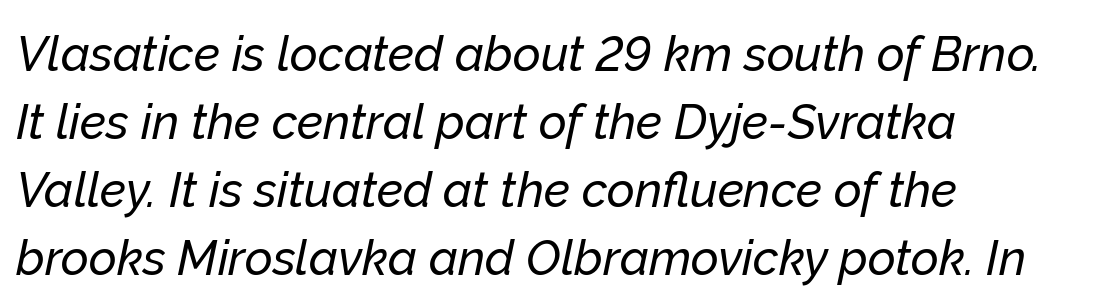
Q: Is the text italic (slanted)? A: Yes, it leans right by about 12 degrees.
Q: Is the text underlined? A: No.
Q: How is the paragraph aligned? A: Left-aligned.
Q: Is the spacing between letters normal or unusually wide? A: Normal.
Q: Is the spacing between lines tight, normal or loose? A: Normal.
Q: Width (condensed, normal, or wide)? A: Normal.
Q: Stroke contrast? A: Low.
Q: x-height? A: Medium.
Q: Monospaced? A: No.
